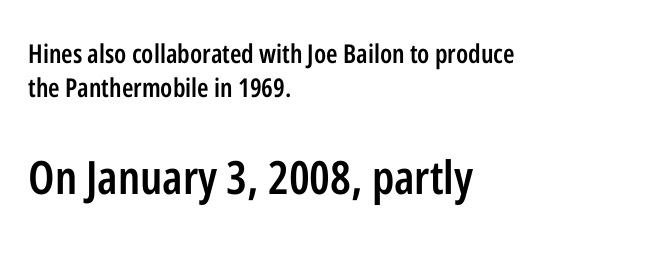
{"serif": "no", "italic": "no", "bold": "semi", "weight": "semibold", "width": "condensed", "stroke_contrast": "low", "x_height": "medium", "monospaced": "no", "underline": "no", "align": "left", "line_spacing": "normal", "line_spacing_ratio": 1.31, "letter_spacing": "normal", "letter_spacing_em": 0.0, "larger_block": "second", "size_ratio": 1.77, "glyph_px": 46}
